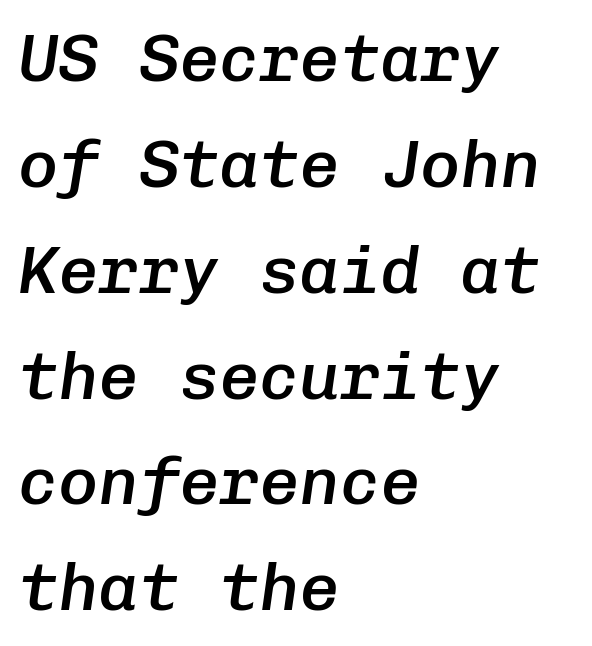
Q: Is the text bold? A: Semi-bold.
Q: Is the text italic (slanted)? A: Yes, it leans right by about 8 degrees.
Q: Is the text underlined? A: No.
Q: How is the paragraph aligned? A: Left-aligned.
Q: Is the spacing between letters normal or unusually wide? A: Normal.
Q: Is the spacing between lines tight, normal or loose? A: Normal.
Q: Width (condensed, normal, or wide)? A: Normal.
Q: Stroke contrast? A: Low.
Q: x-height? A: Medium.
Q: Monospaced? A: Yes.
